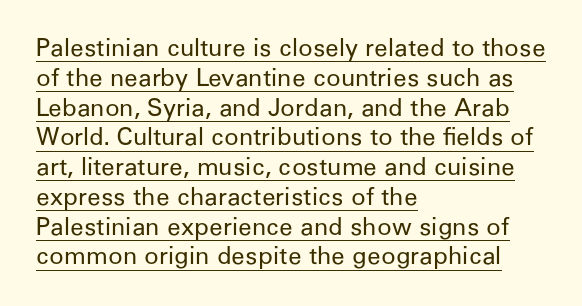
{"italic": "no", "bold": "no", "underline": "yes", "align": "left", "line_spacing_ratio": 1.24, "letter_spacing": "normal", "letter_spacing_em": 0.0, "glyph_px": 24}
